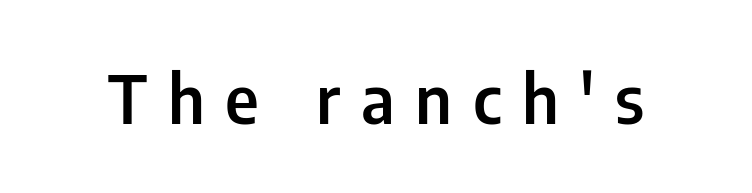
Q: Is the text bold? A: Semi-bold.
Q: Is the text italic (slanted)? A: No, it is upright.
Q: Is the typeface a serif or a sans-serif typeface? A: Sans-serif.
Q: Is the text underlined? A: No.
Q: Is the spacing between letters normal or unusually wide? A: Unusually wide.
Q: Width (condensed, normal, or wide)? A: Condensed.
Q: Stroke contrast? A: Low.
Q: x-height? A: Medium.
Q: Monospaced? A: No.
